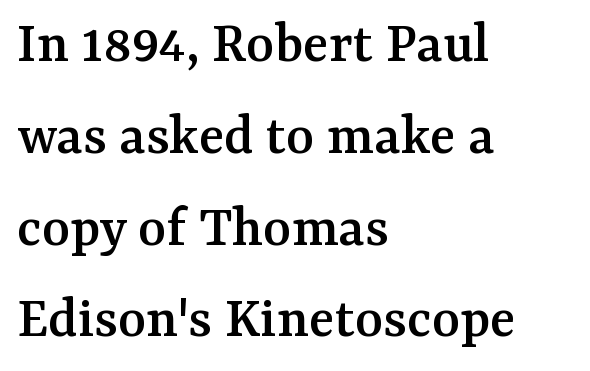
The image shows 60 px serif type, upright; set left-aligned, normal line spacing (1.53x), normal letter spacing, not underlined; medium stroke contrast and a medium x-height.
